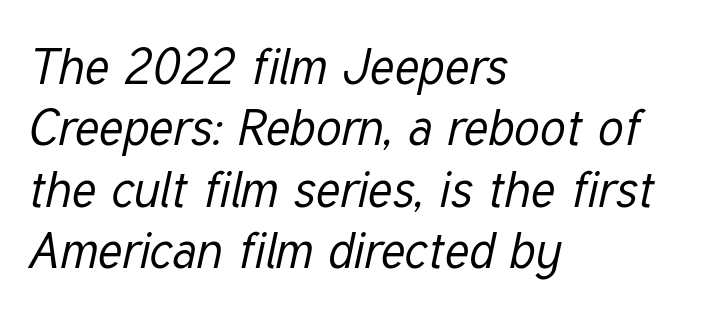
{"italic": "yes", "lean": "right", "slant_degrees": 12, "bold": "no", "weight": "regular", "width": "condensed", "stroke_contrast": "low", "x_height": "medium", "monospaced": "no", "underline": "no", "align": "left", "line_spacing_ratio": 1.23, "letter_spacing": "normal", "letter_spacing_em": 0.0, "glyph_px": 50}
